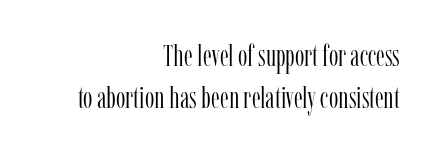
Q: Is the text bold? A: No.
Q: Is the text italic (slanted)? A: No, it is upright.
Q: Is the typeface a serif or a sans-serif typeface? A: Serif.
Q: Is the text underlined? A: No.
Q: How is the paragraph aligned? A: Right-aligned.
Q: Is the spacing between letters normal or unusually wide? A: Normal.
Q: Is the spacing between lines tight, normal or loose? A: Normal.
Q: Width (condensed, normal, or wide)? A: Condensed.
Q: Stroke contrast? A: Low.
Q: x-height? A: Medium.
Q: Monospaced? A: No.
